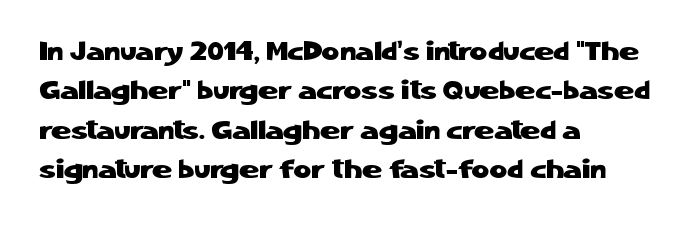
{"italic": "no", "underline": "no", "align": "left", "line_spacing": "normal", "line_spacing_ratio": 1.46, "letter_spacing": "normal", "letter_spacing_em": 0.0, "glyph_px": 27}
